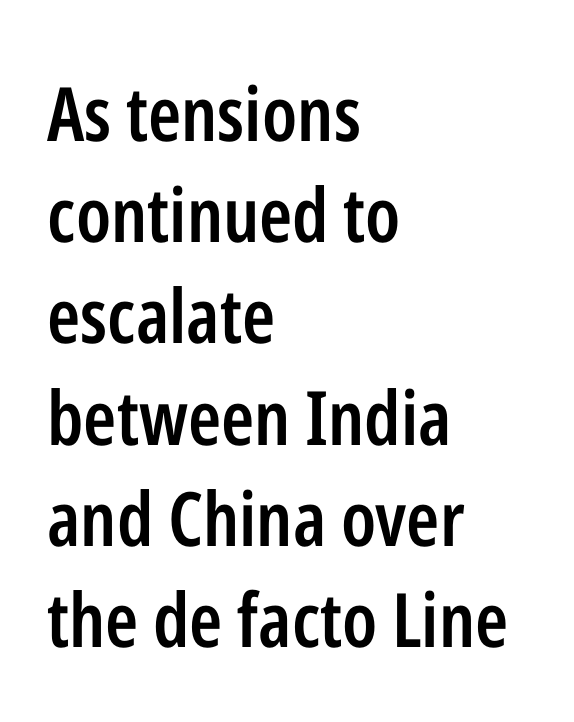
{"serif": "no", "italic": "no", "bold": "semi", "weight": "semibold", "width": "condensed", "stroke_contrast": "low", "x_height": "medium", "monospaced": "no", "underline": "no", "align": "left", "line_spacing": "normal", "line_spacing_ratio": 1.35, "letter_spacing": "normal", "letter_spacing_em": 0.0, "glyph_px": 75}
